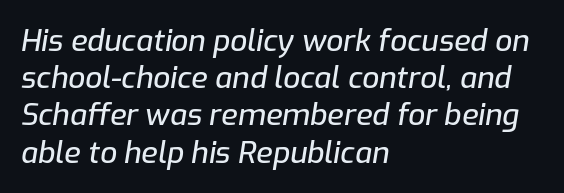
The image shows 30 px text type, italic (leaning right); set left-aligned, line spacing 1.24x, normal letter spacing, not underlined; low stroke contrast and a medium x-height.
